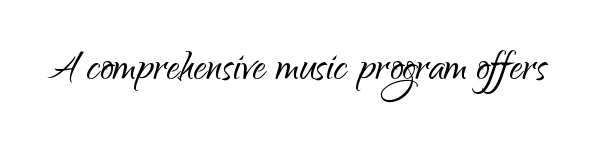
The image shows 53 px light sans-serif type; set normal letter spacing, not underlined; low stroke contrast and a small x-height.
